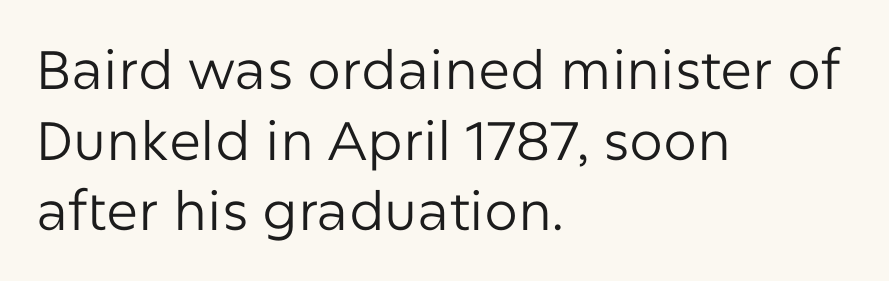
Q: Is the text bold? A: No.
Q: Is the text italic (slanted)? A: No, it is upright.
Q: Is the typeface a serif or a sans-serif typeface? A: Sans-serif.
Q: Is the text underlined? A: No.
Q: How is the paragraph aligned? A: Left-aligned.
Q: Is the spacing between letters normal or unusually wide? A: Normal.
Q: Is the spacing between lines tight, normal or loose? A: Normal.
Q: Width (condensed, normal, or wide)? A: Normal.
Q: Stroke contrast? A: Low.
Q: x-height? A: Medium.
Q: Monospaced? A: No.
